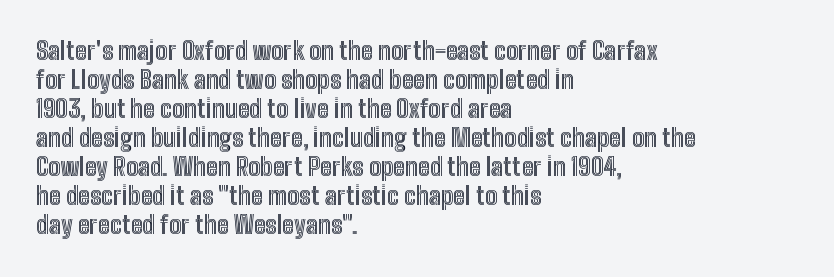
Q: Is the text italic (slanted)? A: No, it is upright.
Q: Is the text underlined? A: No.
Q: How is the paragraph aligned? A: Left-aligned.
Q: Is the spacing between letters normal or unusually wide? A: Normal.
